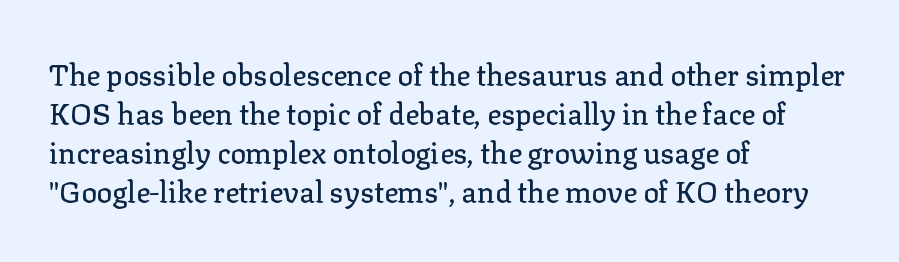
Q: Is the text italic (slanted)? A: No, it is upright.
Q: Is the typeface a serif or a sans-serif typeface? A: Serif.
Q: Is the text underlined? A: No.
Q: How is the paragraph aligned? A: Left-aligned.
Q: Is the spacing between letters normal or unusually wide? A: Normal.
Q: Is the spacing between lines tight, normal or loose? A: Normal.
Q: Width (condensed, normal, or wide)? A: Normal.
Q: Stroke contrast? A: Low.
Q: x-height? A: Medium.
Q: Monospaced? A: No.
